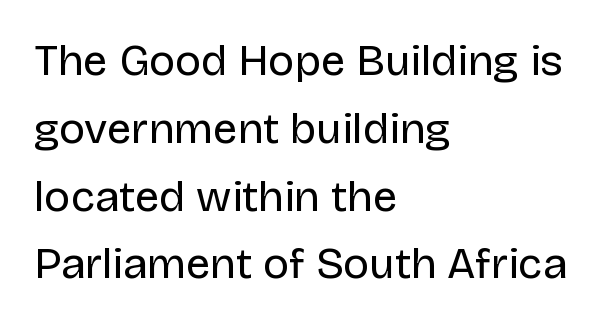
{"serif": "no", "italic": "no", "bold": "no", "weight": "regular", "width": "normal", "stroke_contrast": "low", "x_height": "large", "monospaced": "no", "underline": "no", "align": "left", "line_spacing": "normal", "line_spacing_ratio": 1.54, "letter_spacing": "normal", "letter_spacing_em": 0.0, "glyph_px": 44}
